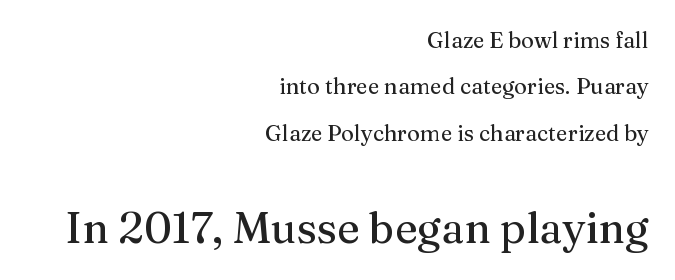
The gap between lines stays unmarked. The passage shown is typed in a proportional face where columns would drift. Words appear dense and cohesive because spacing is normal. If you drew a line through each stem, it would be perfectly vertical.
